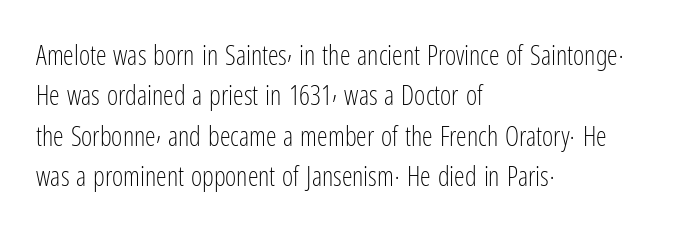
Q: Is the text bold? A: No.
Q: Is the text italic (slanted)? A: No, it is upright.
Q: Is the text underlined? A: No.
Q: How is the paragraph aligned? A: Left-aligned.
Q: Is the spacing between letters normal or unusually wide? A: Normal.
Q: Is the spacing between lines tight, normal or loose? A: Normal.
